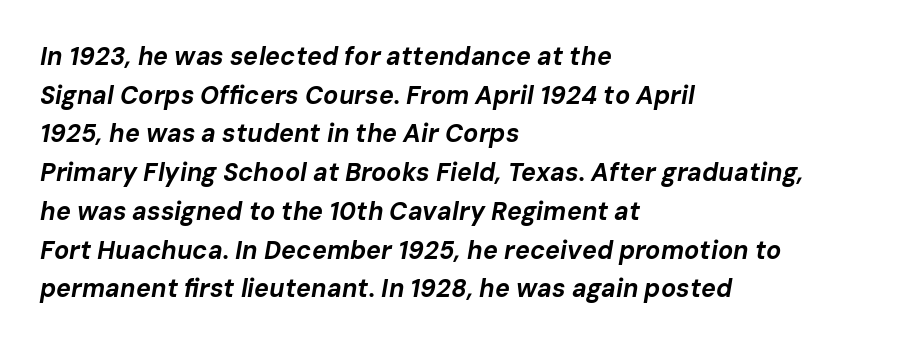
Check the space under the baseline: it is left empty. Caption: standard tracking, unaltered. Slanted lettering throughout. Thick stems and heavy bowls — unmistakably bold. The ragged edge is on the right, which tells us the setting is flush left. The line-height multiplier appears to be the usual default.
